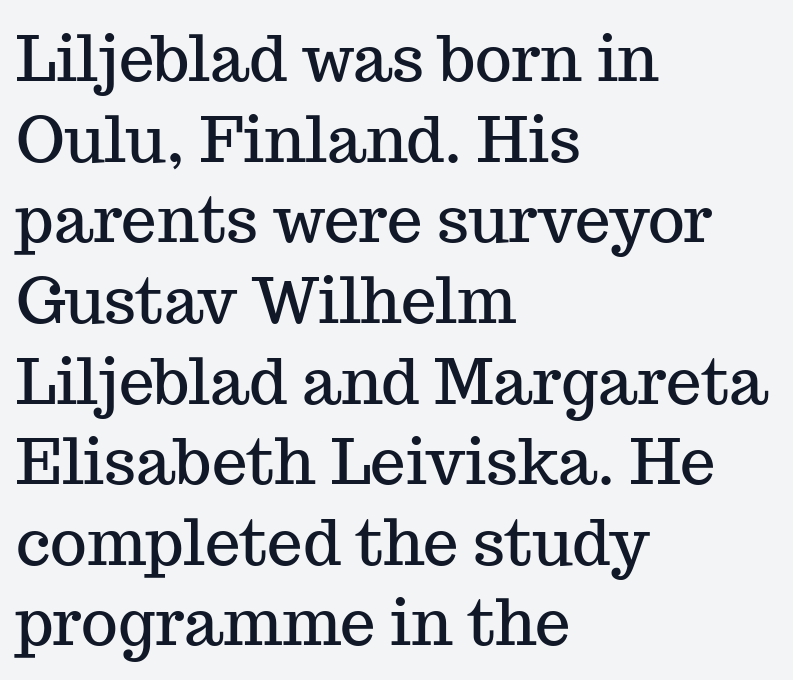
{"serif": "yes", "italic": "no", "width": "normal", "stroke_contrast": "medium", "x_height": "medium", "monospaced": "no", "underline": "no", "align": "left", "line_spacing": "normal", "line_spacing_ratio": 1.28, "letter_spacing": "normal", "letter_spacing_em": 0.0, "glyph_px": 63}
